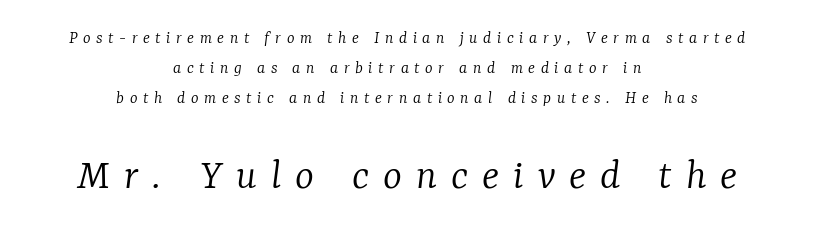
On a weight scale, this lands at 450 or below. Short and long lines alike share a common midpoint. The line-height multiplier appears to be the usual default. The passage shown is typed in a proportional face where columns would drift. Is the type slanted? Yes — the strokes lean at a clear angle. Quick note: underline off.
